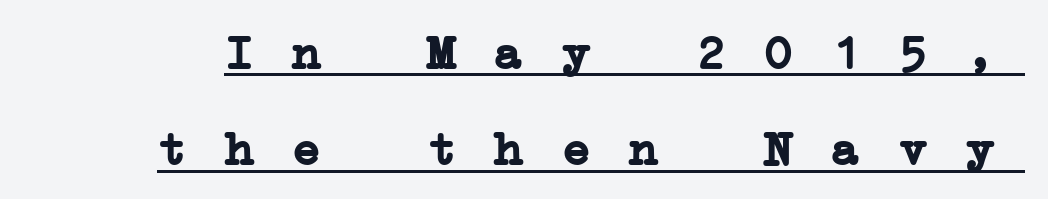
Q: Is the text bold? A: Yes.
Q: Is the typeface a serif or a sans-serif typeface? A: Serif.
Q: Is the text underlined? A: Yes.
Q: Is the spacing between letters normal or unusually wide? A: Unusually wide.
Q: Is the spacing between lines tight, normal or loose? A: Loose.
Q: Width (condensed, normal, or wide)? A: Wide.
Q: Stroke contrast? A: Low.
Q: x-height? A: Medium.
Q: Monospaced? A: Yes.
